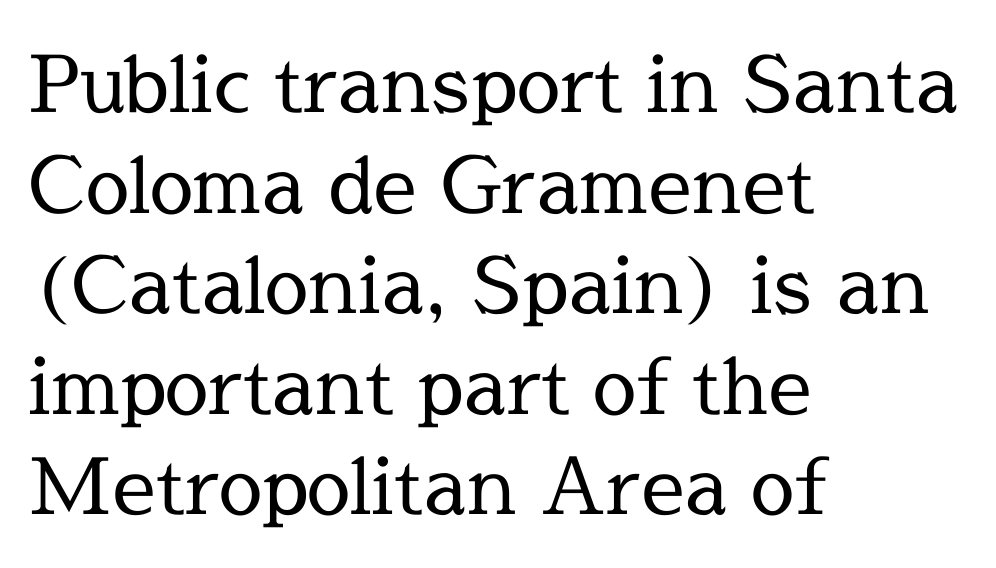
Honestly, there is no underline to notice here at all. Spacing verdict: proportional, widths tailored to each character. Quick note: not italic, upright. The font family rendered here belongs to the serif group. The rows are spaced the way most documents space them. Left-aligned paragraph, ragged on the right.
